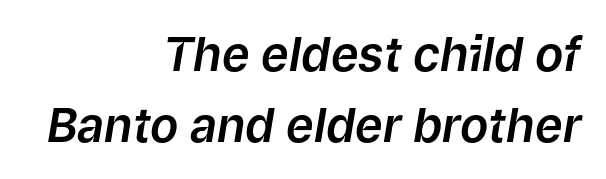
The image shows 47 px text type, italic (leaning right); set right-aligned, normal line spacing (1.51x), normal letter spacing, not underlined; low stroke contrast and a medium x-height.
